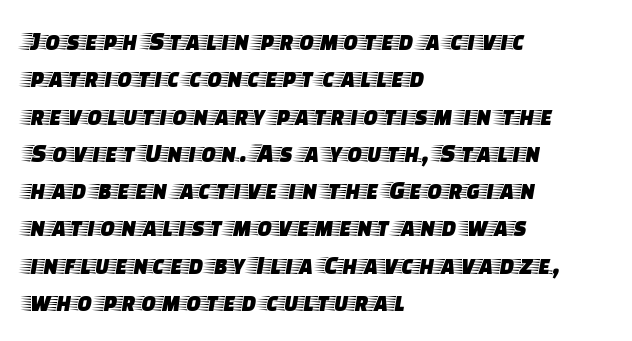
Normally led — the rows are evenly, conventionally spaced. Letter spacing: default. Clear beneath every line of the passage. This rendering uses left alignment, leaving the right contour irregular.
